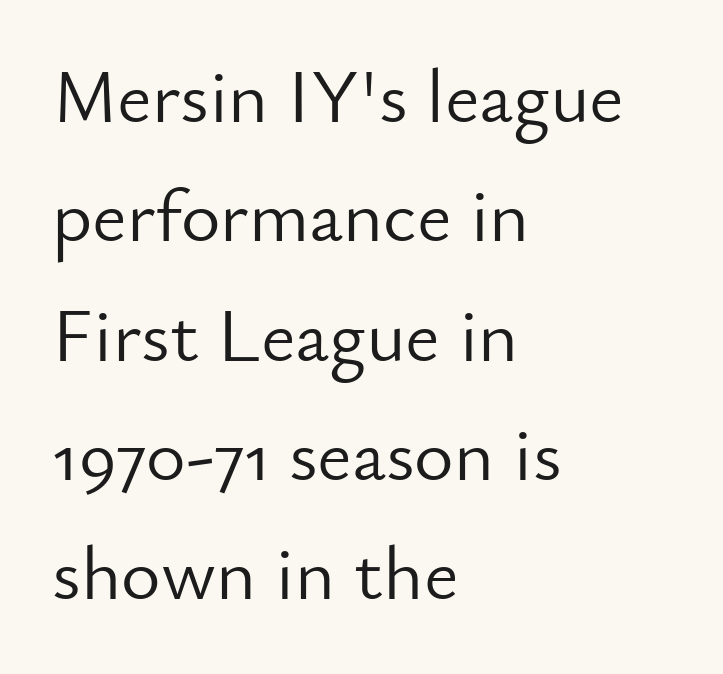
Q: Is the text bold? A: No.
Q: Is the text italic (slanted)? A: No, it is upright.
Q: Is the typeface a serif or a sans-serif typeface? A: Sans-serif.
Q: Is the text underlined? A: No.
Q: How is the paragraph aligned? A: Left-aligned.
Q: Is the spacing between letters normal or unusually wide? A: Normal.
Q: Is the spacing between lines tight, normal or loose? A: Normal.
Q: Width (condensed, normal, or wide)? A: Normal.
Q: Stroke contrast? A: Low.
Q: x-height? A: Small.
Q: Monospaced? A: No.
